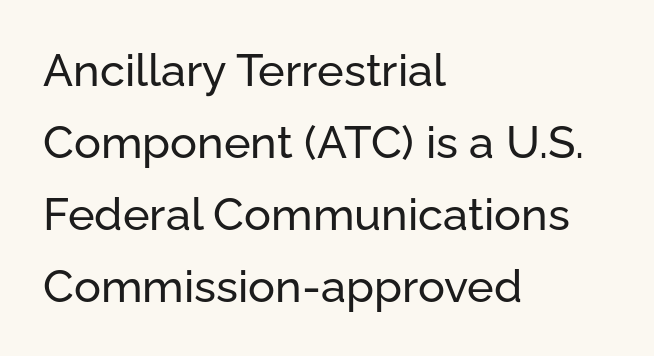
The image shows 45 px sans-serif type, upright; set left-aligned, normal line spacing (1.6x), normal letter spacing, not underlined; low stroke contrast and a medium x-height.
